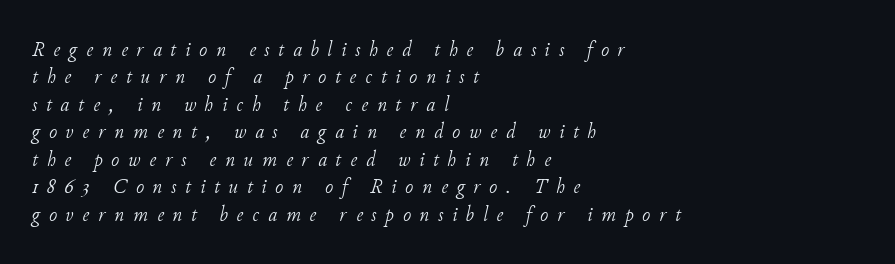
The image shows 22 px text type, italic (leaning right); set left-aligned, normal line spacing (1.25x), unusually wide letter spacing (+0.4 em), not underlined.
